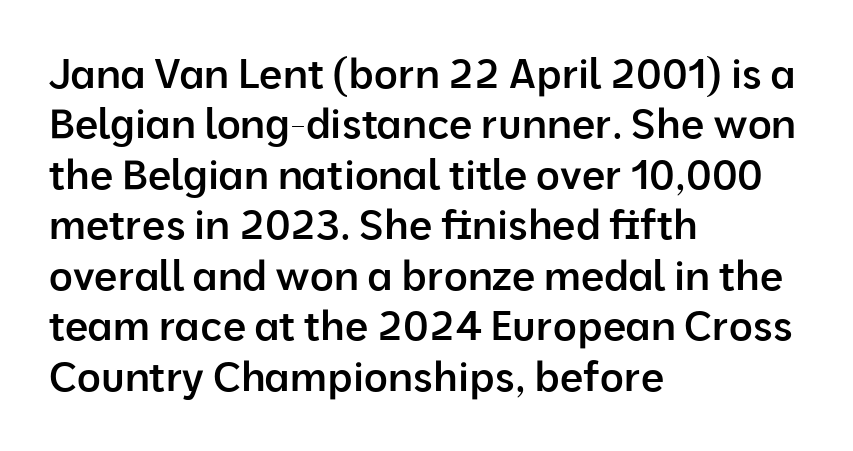
Varying glyph widths throughout — classic text-font behaviour. A somewhat darkened texture: the type is semibold rather than bold. Underlining? Definitely not there. Posture: straight, roman, zero tilt. Casual observation: everything's shoved over to the left.
